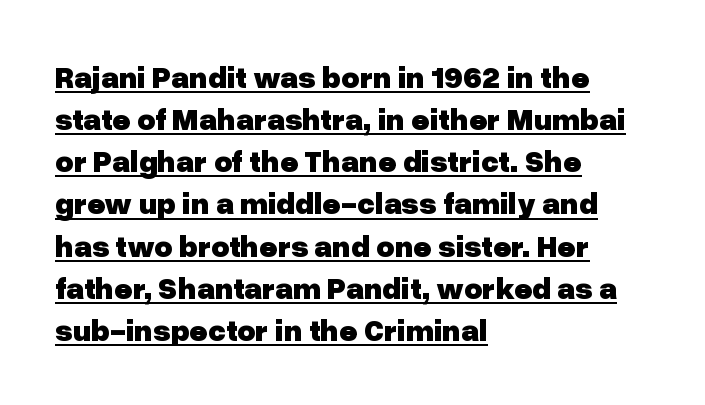
{"serif": "no", "italic": "no", "bold": "yes", "weight": "heavy", "width": "normal", "stroke_contrast": "low", "x_height": "medium", "monospaced": "no", "underline": "yes", "align": "left", "line_spacing": "normal", "line_spacing_ratio": 1.36, "letter_spacing": "normal", "letter_spacing_em": 0.0, "glyph_px": 31}
